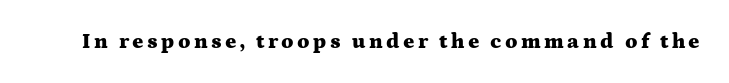
{"italic": "no", "bold": "yes", "underline": "no", "glyph_px": 21}
